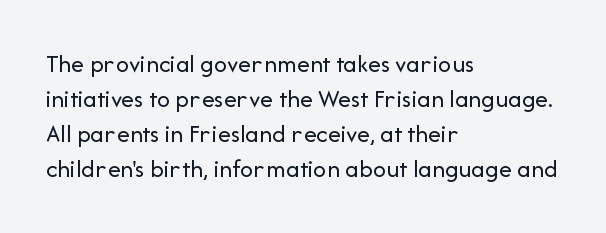
Q: Is the text bold? A: No.
Q: Is the text italic (slanted)? A: No, it is upright.
Q: Is the text underlined? A: No.
Q: How is the paragraph aligned? A: Left-aligned.
Q: Is the spacing between letters normal or unusually wide? A: Normal.
Q: Is the spacing between lines tight, normal or loose? A: Normal.
